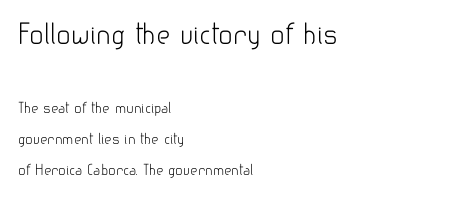
Q: Is the text bold? A: No.
Q: Is the text italic (slanted)? A: No, it is upright.
Q: Is the text underlined? A: No.
Q: How is the paragraph aligned? A: Left-aligned.
Q: Is the spacing between letters normal or unusually wide? A: Normal.
Q: Is the spacing between lines tight, normal or loose? A: Loose.
Q: Which block of text is set in a larger size, the first (top) or the second (bottom)? A: The first (top) one.
